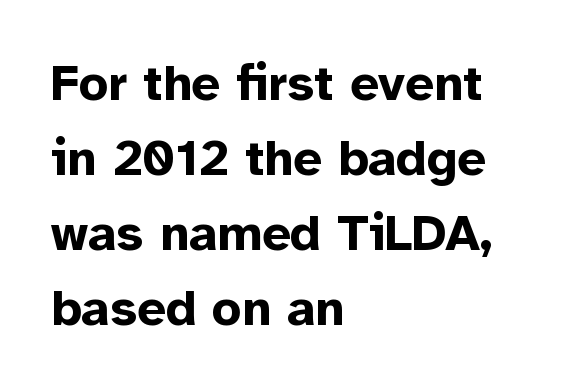
The passage shown is typed in a proportional face where columns would drift. It's the straight-up-and-down kind of type. These lines sit exactly where default settings would place them. There is no visible air inserted between adjacent glyphs. This rendering employs a face without finishing strokes, i.e., a sans-serif. Each line starts at the same left margin while the right side varies.
